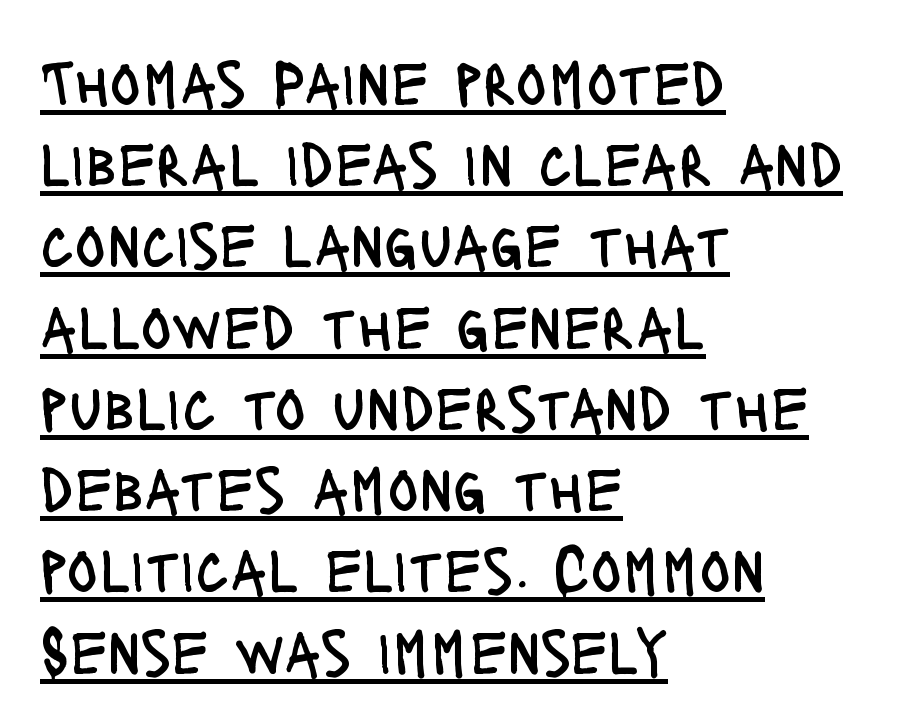
Q: Is the text bold? A: No.
Q: Is the text italic (slanted)? A: No, it is upright.
Q: Is the typeface a serif or a sans-serif typeface? A: Sans-serif.
Q: Is the text underlined? A: Yes.
Q: How is the paragraph aligned? A: Left-aligned.
Q: Is the spacing between letters normal or unusually wide? A: Normal.
Q: Is the spacing between lines tight, normal or loose? A: Normal.
Q: Width (condensed, normal, or wide)? A: Condensed.
Q: Stroke contrast? A: Low.
Q: x-height? A: Large.
Q: Monospaced? A: No.
